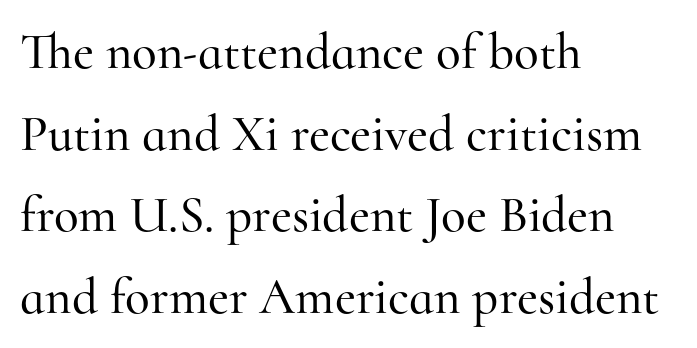
Q: Is the text italic (slanted)? A: No, it is upright.
Q: Is the typeface a serif or a sans-serif typeface? A: Serif.
Q: Is the text underlined? A: No.
Q: How is the paragraph aligned? A: Left-aligned.
Q: Is the spacing between letters normal or unusually wide? A: Normal.
Q: Is the spacing between lines tight, normal or loose? A: Normal.
Q: Width (condensed, normal, or wide)? A: Normal.
Q: Stroke contrast? A: High.
Q: x-height? A: Small.
Q: Monospaced? A: No.
